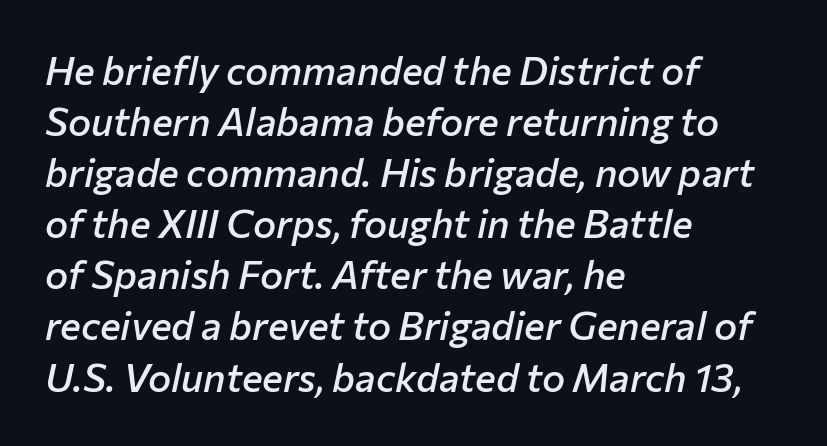
Q: Is the text bold? A: Semi-bold.
Q: Is the text italic (slanted)? A: Yes, it leans right by about 12 degrees.
Q: Is the text underlined? A: No.
Q: How is the paragraph aligned? A: Left-aligned.
Q: Is the spacing between letters normal or unusually wide? A: Normal.
Q: Is the spacing between lines tight, normal or loose? A: Normal.
Q: Width (condensed, normal, or wide)? A: Normal.
Q: Stroke contrast? A: Low.
Q: x-height? A: Medium.
Q: Monospaced? A: No.
